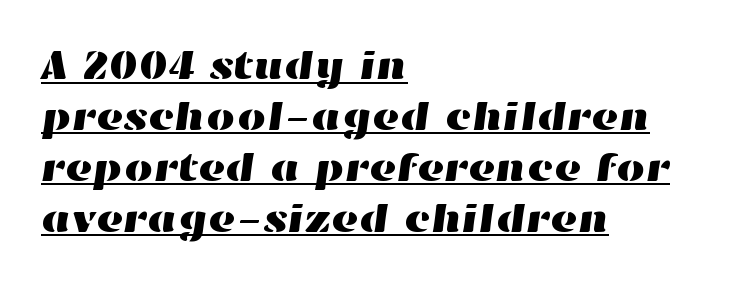
Each word holds together tightly as a unit, with standard inter-letter gaps. Proportional: the letters do not fall into vertical columns. Left-aligned paragraph, ragged on the right. A typographer would call this underscored text.
